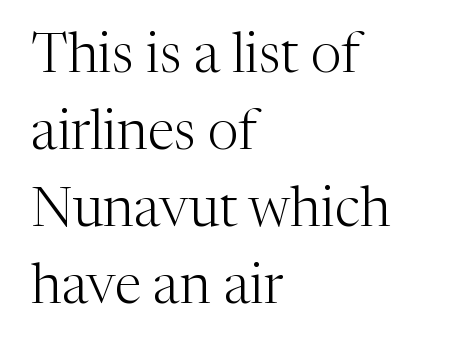
This rendering employs a face with finishing strokes, i.e., a serif. The lettering stays uniformly vertical, giving the passage a roman look. The paragraph shown leans on its left margin. Compared with typical body copy, the letter spacing here is the same.
